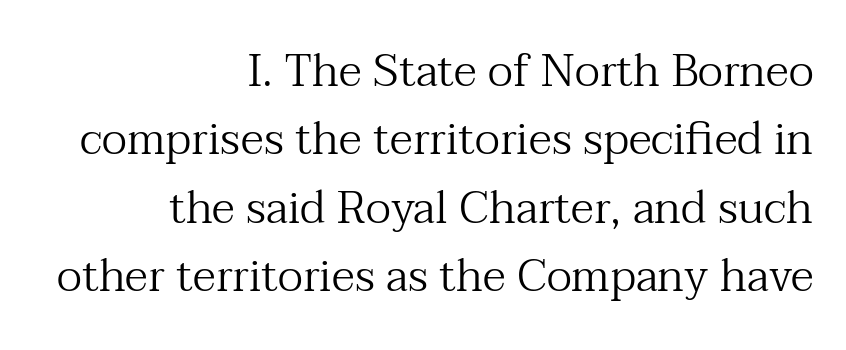
Q: Is the text bold? A: No.
Q: Is the text italic (slanted)? A: No, it is upright.
Q: Is the typeface a serif or a sans-serif typeface? A: Serif.
Q: Is the text underlined? A: No.
Q: How is the paragraph aligned? A: Right-aligned.
Q: Is the spacing between letters normal or unusually wide? A: Normal.
Q: Is the spacing between lines tight, normal or loose? A: Normal.
Q: Width (condensed, normal, or wide)? A: Normal.
Q: Stroke contrast? A: Medium.
Q: x-height? A: Medium.
Q: Monospaced? A: No.
